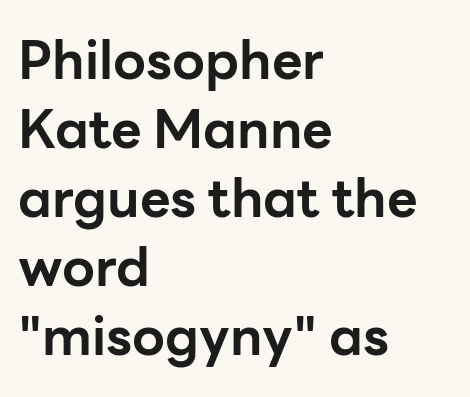
{"serif": "no", "italic": "no", "bold": "yes", "weight": "bold", "width": "normal", "stroke_contrast": "low", "x_height": "medium", "monospaced": "no", "underline": "no", "align": "left", "line_spacing": "normal", "line_spacing_ratio": 1.3, "letter_spacing": "normal", "letter_spacing_em": 0.0, "glyph_px": 53}
